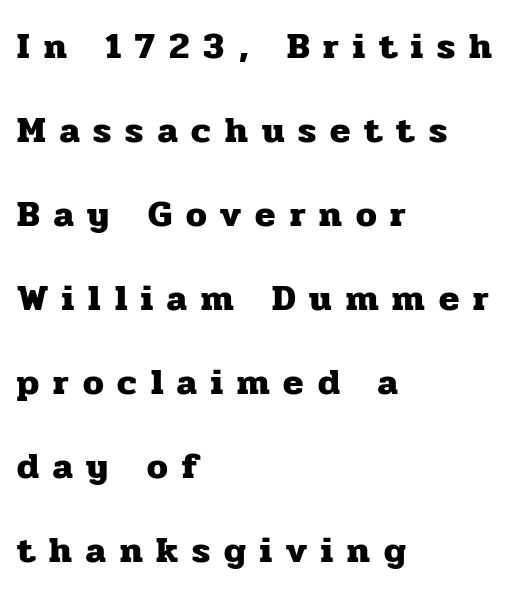
{"serif": "yes", "italic": "no", "bold": "yes", "weight": "heavy", "width": "normal", "stroke_contrast": "low", "x_height": "medium", "monospaced": "no", "underline": "no", "align": "left", "line_spacing": "loose", "line_spacing_ratio": 2.27, "letter_spacing": "wide", "letter_spacing_em": 0.38, "glyph_px": 37}
